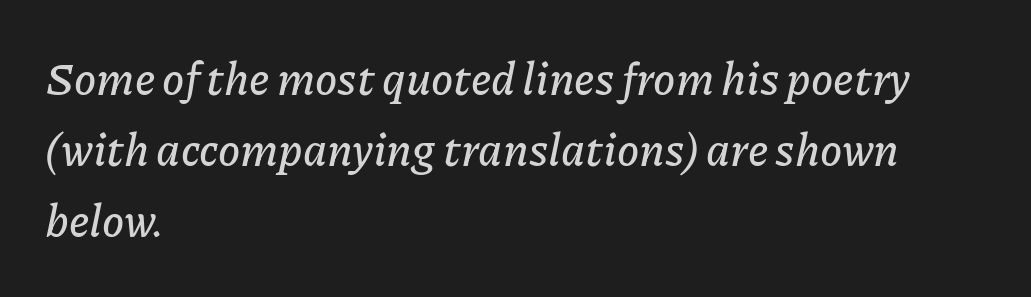
{"italic": "yes", "lean": "right", "slant_degrees": 11, "width": "normal", "stroke_contrast": "low", "x_height": "medium", "monospaced": "no", "underline": "no", "align": "left", "line_spacing": "normal", "line_spacing_ratio": 1.58, "letter_spacing": "normal", "letter_spacing_em": 0.0, "glyph_px": 45}
